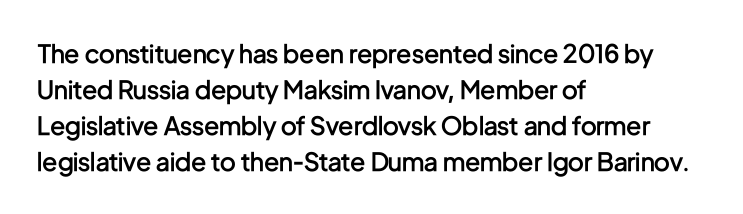
{"italic": "no", "bold": "semi", "underline": "no", "align": "left", "line_spacing": "normal", "line_spacing_ratio": 1.44, "letter_spacing": "normal", "letter_spacing_em": 0.0, "glyph_px": 25}
